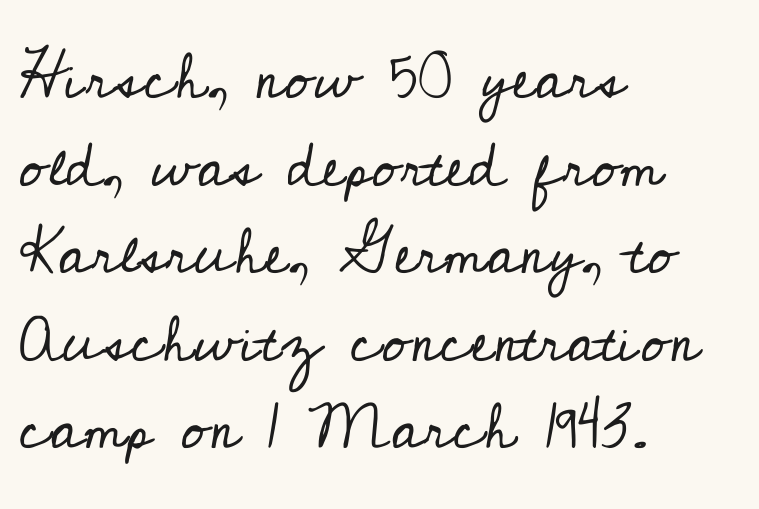
{"serif": "yes", "bold": "no", "weight": "regular", "width": "normal", "stroke_contrast": "low", "x_height": "small", "monospaced": "no", "underline": "no", "align": "left", "line_spacing": "normal", "line_spacing_ratio": 1.39, "letter_spacing": "normal", "letter_spacing_em": 0.0, "glyph_px": 63}
